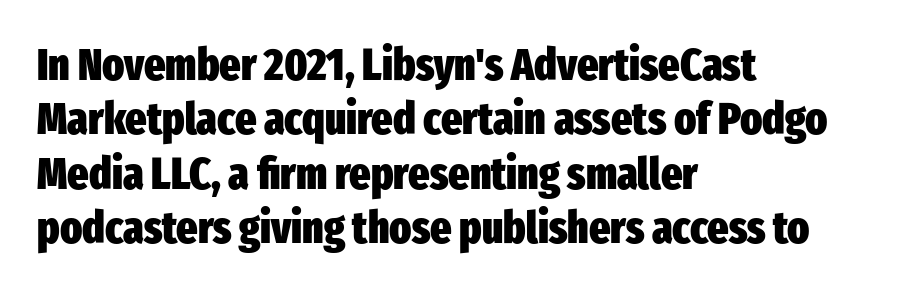
The image shows 45 px heavy, condensed sans-serif type, upright; set left-aligned, line spacing 1.21x, normal letter spacing, not underlined; low stroke contrast and a medium x-height.
